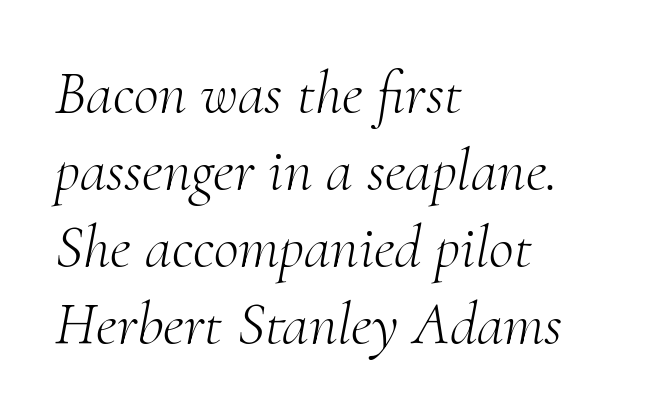
Q: Is the text bold? A: No.
Q: Is the text italic (slanted)? A: Yes, it leans right by about 10 degrees.
Q: Is the typeface a serif or a sans-serif typeface? A: Serif.
Q: Is the text underlined? A: No.
Q: How is the paragraph aligned? A: Left-aligned.
Q: Is the spacing between letters normal or unusually wide? A: Normal.
Q: Is the spacing between lines tight, normal or loose? A: Normal.
Q: Width (condensed, normal, or wide)? A: Normal.
Q: Stroke contrast? A: Medium.
Q: x-height? A: Small.
Q: Monospaced? A: No.
